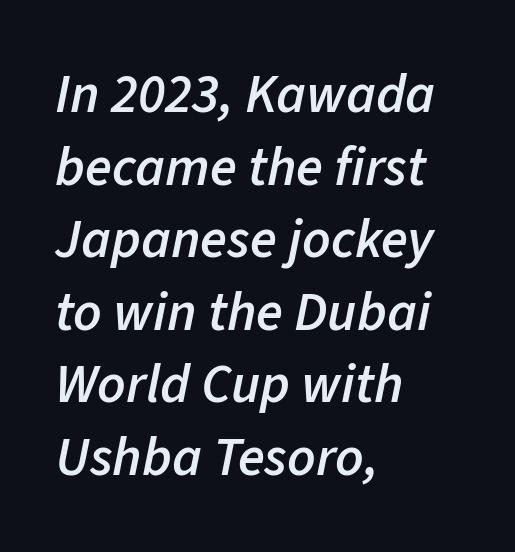
The image shows 55 px semibold type, italic (leaning right); set left-aligned, normal line spacing (1.32x), normal letter spacing, not underlined; low stroke contrast and a medium x-height.
